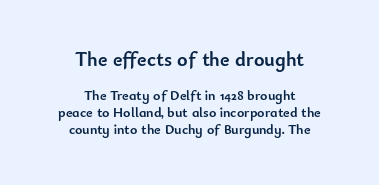
Q: Is the text bold? A: Yes.
Q: Is the text italic (slanted)? A: No, it is upright.
Q: Is the text underlined? A: No.
Q: How is the paragraph aligned? A: Centered.
Q: Is the spacing between letters normal or unusually wide? A: Normal.
Q: Which block of text is set in a larger size, the first (top) or the second (bottom)? A: The first (top) one.
